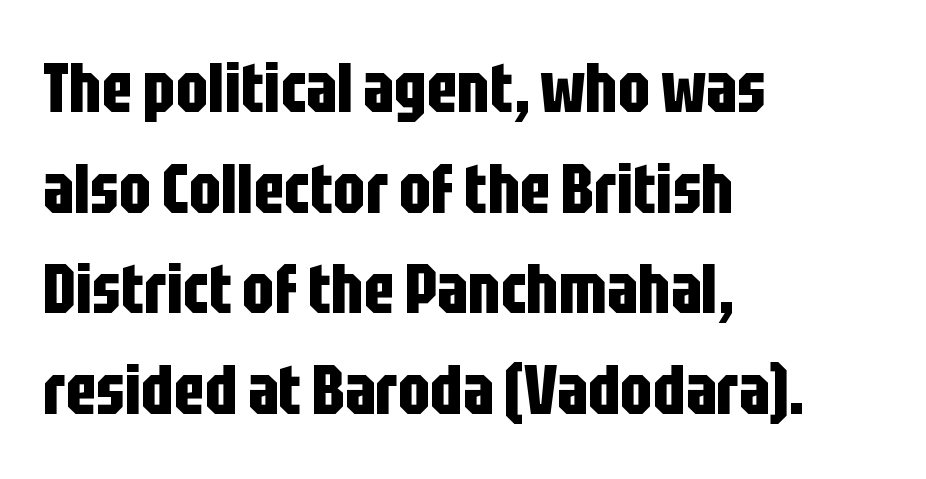
{"serif": "no", "italic": "no", "bold": "yes", "weight": "bold", "width": "condensed", "stroke_contrast": "low", "x_height": "large", "monospaced": "no", "underline": "no", "align": "left", "line_spacing": "normal", "line_spacing_ratio": 1.46, "letter_spacing": "normal", "letter_spacing_em": 0.0, "glyph_px": 69}
